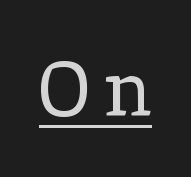
The face used here is proportionally spaced, like ordinary book or web type. In terms of posture, this sample is upright. Ink coverage per letter is moderate at most. Decoration check: the copy is underlined.
